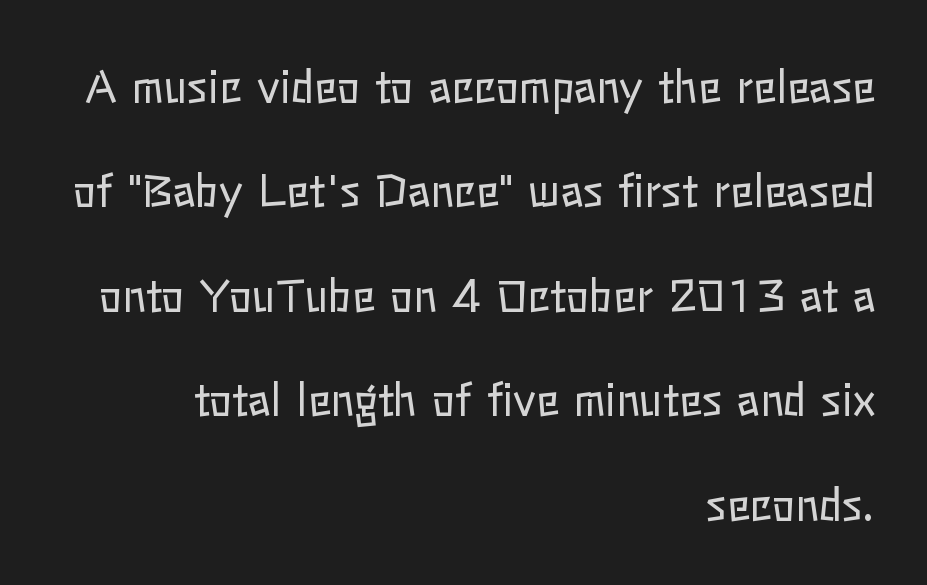
{"italic": "no", "bold": "no", "weight": "regular", "width": "normal", "stroke_contrast": "low", "x_height": "medium", "monospaced": "no", "underline": "no", "align": "right", "line_spacing": "loose", "line_spacing_ratio": 2.43, "letter_spacing": "normal", "letter_spacing_em": 0.0, "glyph_px": 43}
